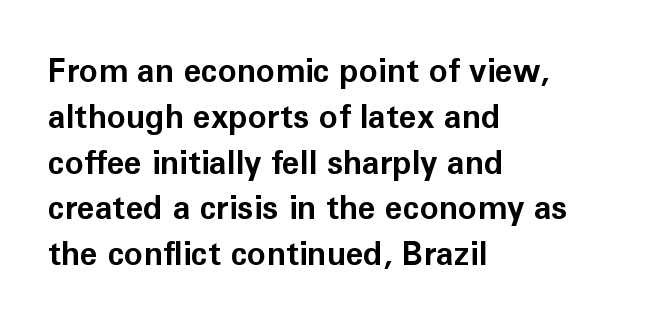
The image shows 32 px bold sans-serif type, upright; set left-aligned, normal line spacing (1.43x), normal letter spacing, not underlined; low stroke contrast and a medium x-height.
